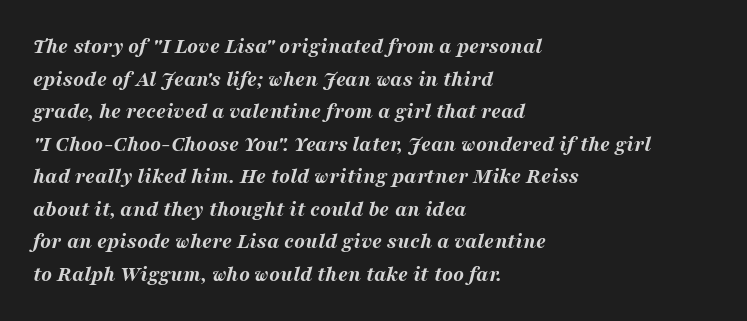
The typesetting leans heavy: a genuine bold. Notice how the passage keeps a crisp vertical edge on the left only. Is the type slanted? Yes — the strokes lean at a clear angle. Default kerning and tracking; the words read as compact shapes.
